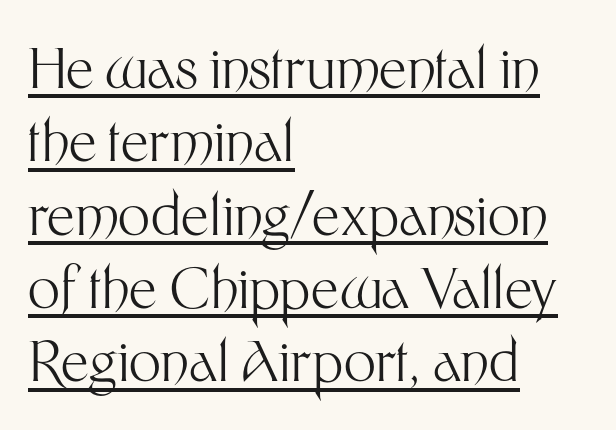
{"serif": "no", "italic": "no", "bold": "no", "weight": "light", "width": "normal", "stroke_contrast": "medium", "x_height": "medium", "monospaced": "no", "underline": "yes", "align": "left", "line_spacing": "normal", "line_spacing_ratio": 1.31, "letter_spacing": "normal", "letter_spacing_em": 0.0, "glyph_px": 56}
